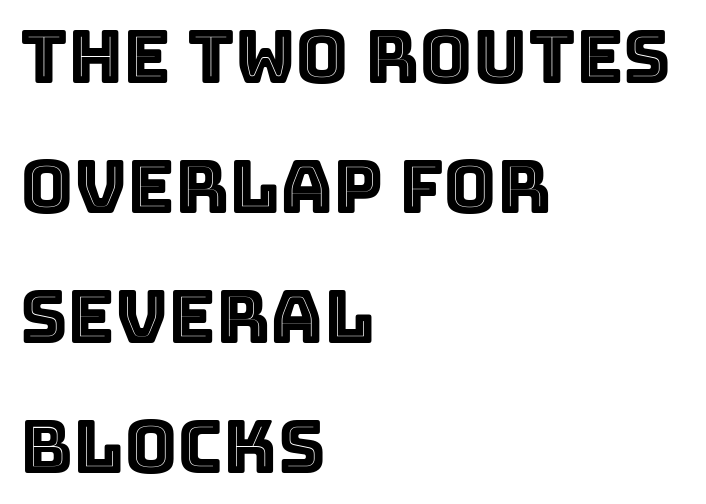
The area under the type is left untouched. You could call the tracking neutral — neither tight nor loose. These lines stack with their left ends in a neat column. Varying glyph widths throughout — classic text-font behaviour. This sample uses an upright cut, with every glyph sitting square on the baseline.
